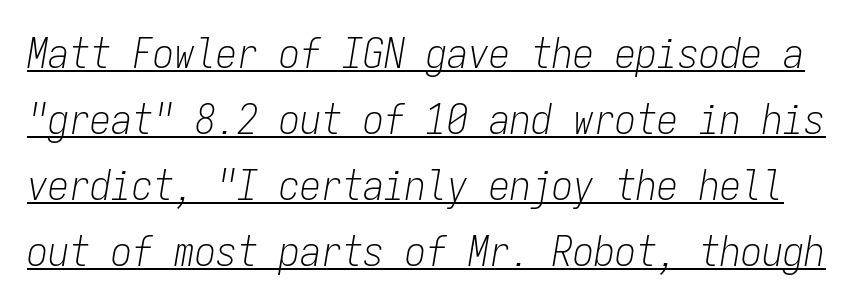
Q: Is the text bold? A: No.
Q: Is the text italic (slanted)? A: Yes, it leans right by about 9 degrees.
Q: Is the text underlined? A: Yes.
Q: Is the spacing between letters normal or unusually wide? A: Normal.
Q: Is the spacing between lines tight, normal or loose? A: Normal.
Q: Width (condensed, normal, or wide)? A: Condensed.
Q: Stroke contrast? A: Low.
Q: x-height? A: Medium.
Q: Monospaced? A: Yes.
